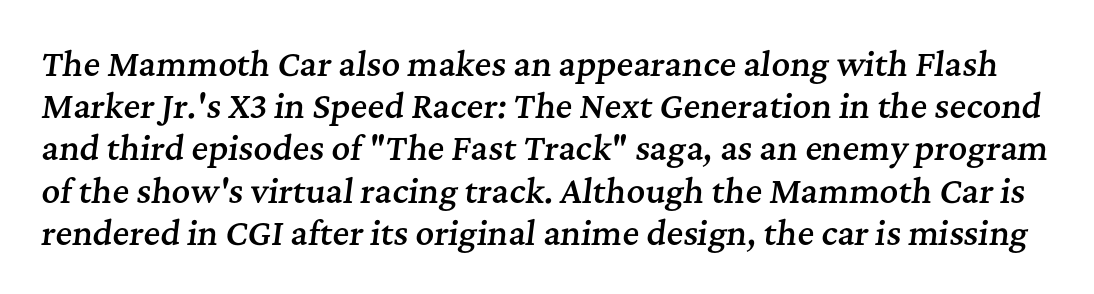
The image shows 32 px semibold serif type, italic (leaning right); set normal line spacing (1.32x), normal letter spacing, not underlined; medium stroke contrast and a medium x-height.
